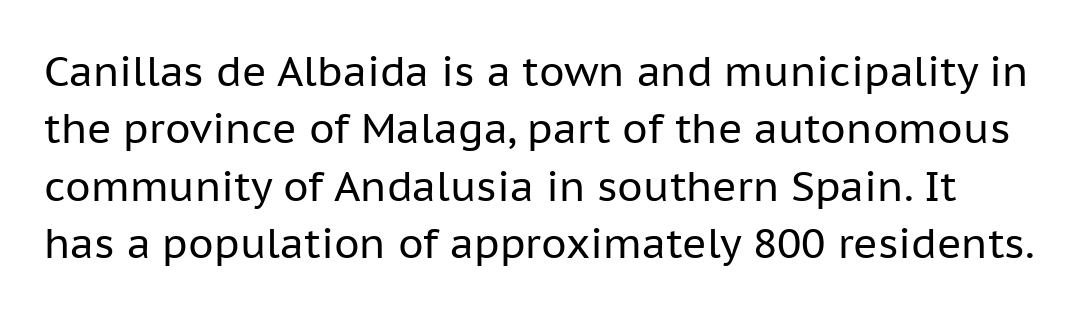
Q: Is the text bold? A: No.
Q: Is the text italic (slanted)? A: No, it is upright.
Q: Is the typeface a serif or a sans-serif typeface? A: Sans-serif.
Q: Is the text underlined? A: No.
Q: Is the spacing between letters normal or unusually wide? A: Normal.
Q: Is the spacing between lines tight, normal or loose? A: Normal.
Q: Width (condensed, normal, or wide)? A: Normal.
Q: Stroke contrast? A: Low.
Q: x-height? A: Medium.
Q: Monospaced? A: No.
